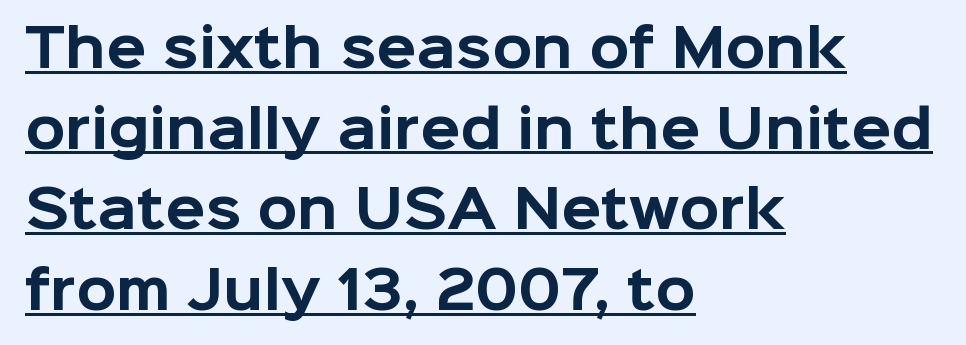
Caption: multi-line text, flush left, ragged right. Does a line run under the words? Yes, clearly. The lines sit at an ordinary, default distance from one another. Do the characters align in a grid? No, the font is proportional. The font is running at its bold setting. Here the glyphs are tracked normally, forming tight word shapes.
